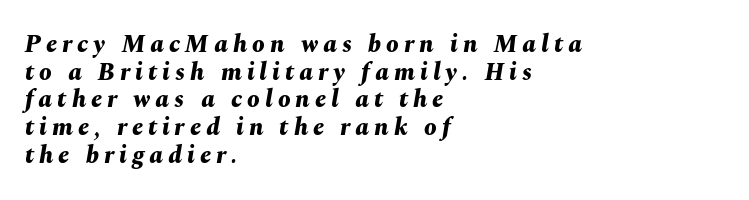
This sample uses expanded letter spacing, leaving extra air between glyphs. Compared with an ordinary text face, these strokes are far heavier — a full bold. Line beginnings align vertically; line endings do not. You can tell it's italic because the verticals aren't actually vertical. The glyphs are unaccompanied by any horizontal stroke below them.
